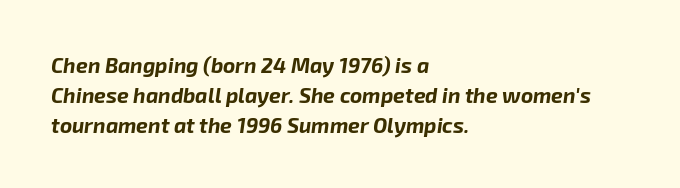
The specimen reads as italic at a glance. Every row of glyphs begins at an identical x-position on the left. Look at the tracking — it's just the regular setting, nothing added. A dark, heavy texture on the line: the type is bold.
